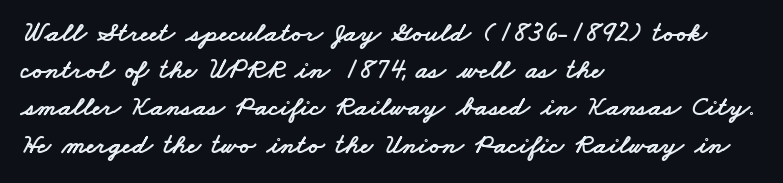
Q: Is the typeface a serif or a sans-serif typeface? A: Sans-serif.
Q: Is the text underlined? A: No.
Q: How is the paragraph aligned? A: Left-aligned.
Q: Is the spacing between letters normal or unusually wide? A: Normal.
Q: Is the spacing between lines tight, normal or loose? A: Normal.
Q: Width (condensed, normal, or wide)? A: Wide.
Q: Stroke contrast? A: Low.
Q: x-height? A: Small.
Q: Monospaced? A: No.
